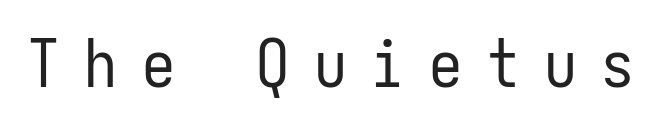
{"serif": "no", "italic": "no", "bold": "no", "weight": "regular", "width": "condensed", "stroke_contrast": "low", "x_height": "medium", "monospaced": "yes", "underline": "no", "letter_spacing": "wide", "letter_spacing_em": 0.37, "glyph_px": 66}
